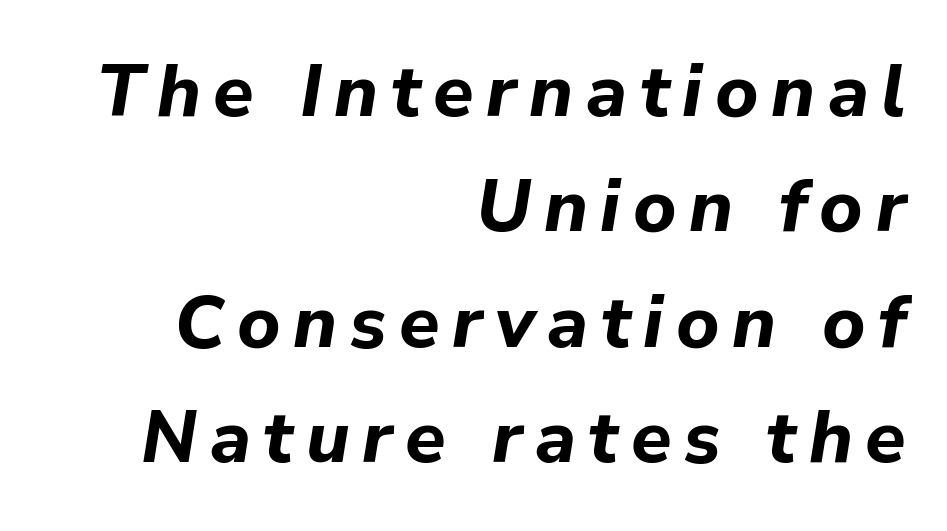
Q: Is the text bold? A: Yes.
Q: Is the text italic (slanted)? A: Yes, it leans right by about 9 degrees.
Q: Is the text underlined? A: No.
Q: How is the paragraph aligned? A: Right-aligned.
Q: Is the spacing between lines tight, normal or loose? A: Normal.
Q: Width (condensed, normal, or wide)? A: Normal.
Q: Stroke contrast? A: Low.
Q: x-height? A: Medium.
Q: Monospaced? A: No.
